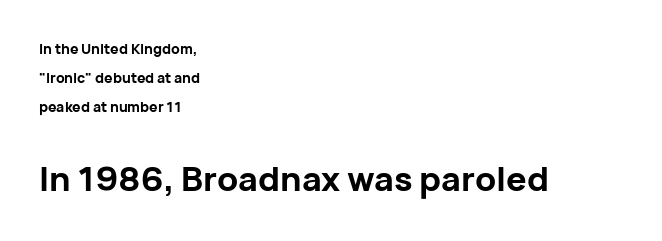
The image shows 34 px bold sans-serif type, upright; set left-aligned, loose line spacing (2.08x), normal letter spacing, not underlined; the second (bottom) block is 2.43x larger; low stroke contrast and a medium x-height.
